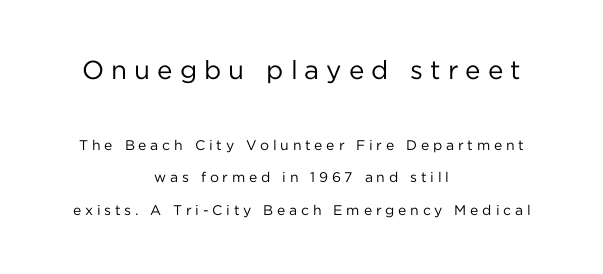
Q: Is the text bold? A: No.
Q: Is the text italic (slanted)? A: No, it is upright.
Q: Is the text underlined? A: No.
Q: How is the paragraph aligned? A: Centered.
Q: Is the spacing between letters normal or unusually wide? A: Unusually wide.
Q: Is the spacing between lines tight, normal or loose? A: Loose.
Q: Which block of text is set in a larger size, the first (top) or the second (bottom)? A: The first (top) one.
